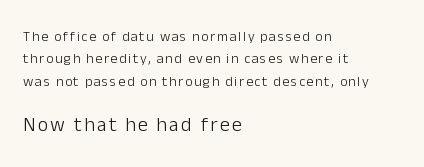
Q: Is the text bold? A: No.
Q: Is the text italic (slanted)? A: No, it is upright.
Q: Is the text underlined? A: No.
Q: How is the paragraph aligned? A: Left-aligned.
Q: Is the spacing between lines tight, normal or loose? A: Normal.
Q: Which block of text is set in a larger size, the first (top) or the second (bottom)? A: The second (bottom) one.
